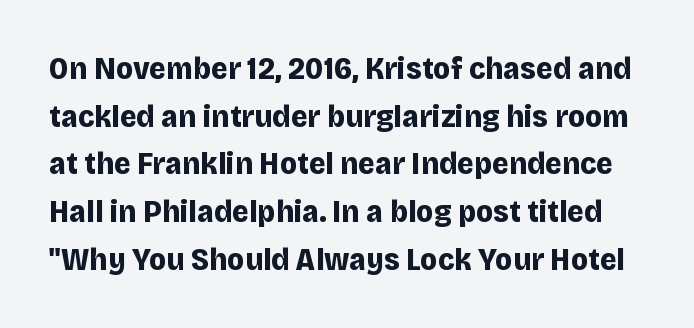
The strip under each line holds only bare page. The passage shown is emphatically bold. Standard letterfit; no display-style spreading of the glyphs. A typesetter would label this face a sans. Looks like regular typesetting: each glyph gets only the width it needs.
